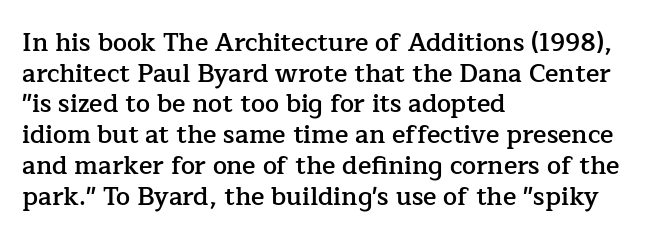
The image shows 25 px text type, upright; set left-aligned, line spacing 1.23x, normal letter spacing, not underlined.
